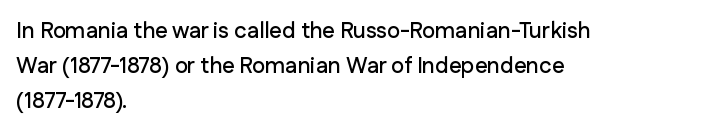
The vertical gap from one line to the next is medium. In terms of posture, this sample is upright. The ragged edge is on the right, which tells us the setting is flush left. Look at the tracking — it's just the regular setting, nothing added. Only glyphs here, with clear space below each row.
